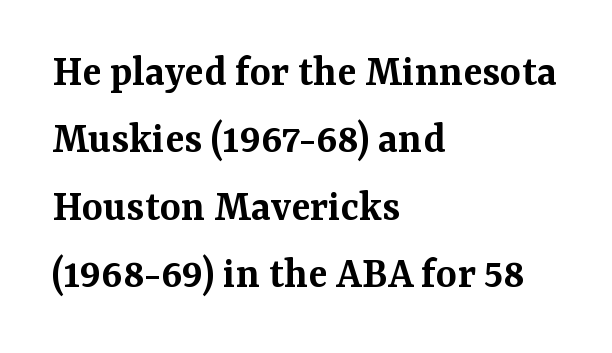
The image shows 45 px semibold serif type, upright; set left-aligned, normal line spacing (1.5x), normal letter spacing, not underlined; medium stroke contrast and a medium x-height.
